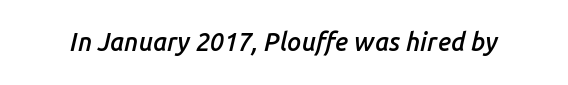
Q: Is the text bold? A: Semi-bold.
Q: Is the text italic (slanted)? A: Yes, it leans right by about 14 degrees.
Q: Is the text underlined? A: No.
Q: Is the spacing between letters normal or unusually wide? A: Normal.
